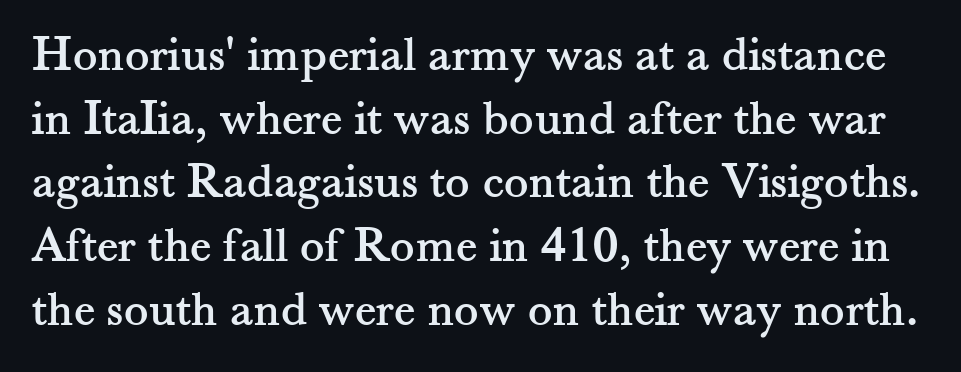
Regarding leading, the lines here are spaced in the standard way. Varying glyph widths throughout — classic text-font behaviour. Observe the ordinary spacing: letters are neighbours, not strangers. Only glyphs here, with clear space below each row.
